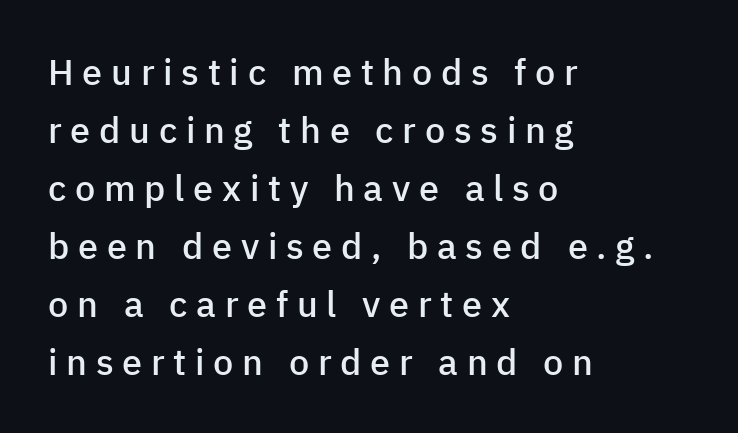
Nope, not italic — everything's standing straight. Plain, unruled lines of type. Serifs: no, the terminals of the letterforms are clean. Honestly, the row spacing looks completely unremarkable. Where is the straight margin? On the left. Looks like regular typesetting: each glyph gets only the width it needs.
